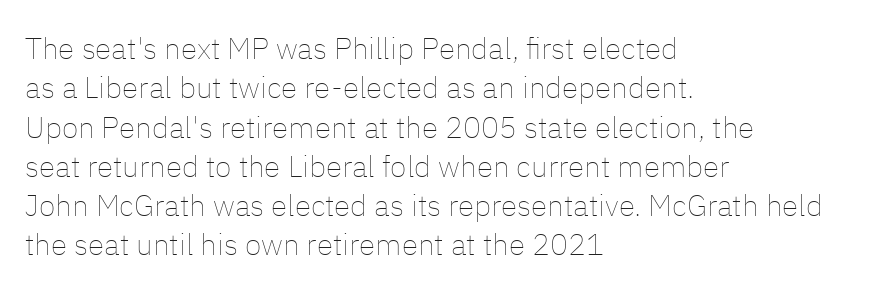
These lines were composed using upright roman letters. Casual observation: everything's shoved over to the left. These lines are rendered in a variable-pitch font. How are the letters spaced? Ordinarily, with no added tracking.
